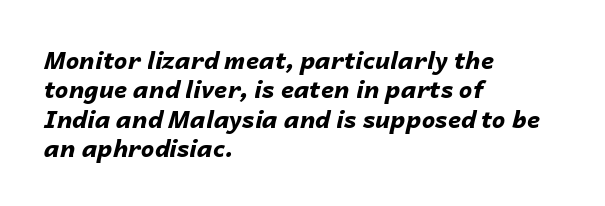
The image shows 24 px bold type, italic (leaning right); set left-aligned, line spacing 1.22x, normal letter spacing, not underlined.
